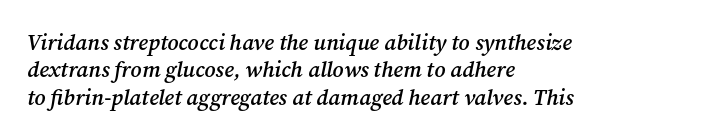
{"italic": "yes", "lean": "right", "slant_degrees": 12, "bold": "semi", "underline": "no", "align": "left", "line_spacing_ratio": 1.24, "letter_spacing": "normal", "letter_spacing_em": 0.0, "glyph_px": 22}
